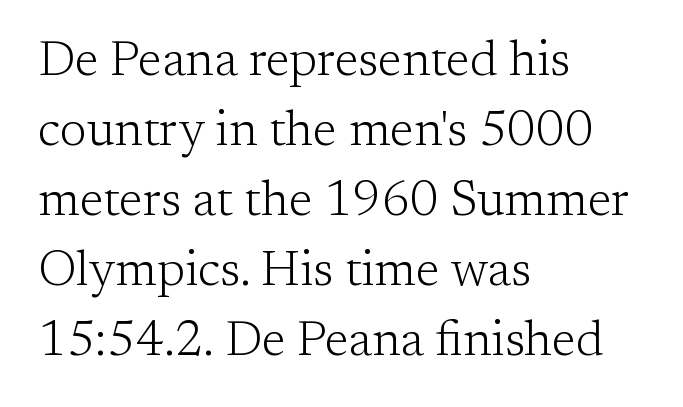
Casual observation: everything's shoved over to the left. The letterforms sit at book weight or below. Honestly, the row spacing looks completely unremarkable. The rendering shows small feet on the letterforms — a serif design. Note the varied advance widths — an 'i' is clearly narrower than an 'm'. The strip under each line holds only bare page.
